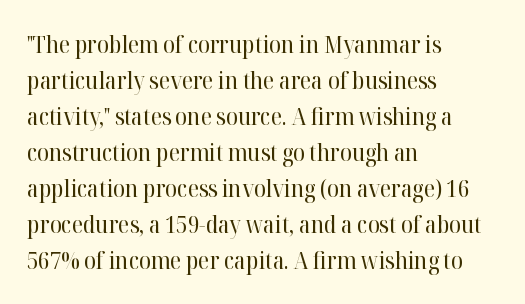
{"italic": "no", "bold": "no", "underline": "no", "align": "left", "line_spacing": "normal", "line_spacing_ratio": 1.5, "letter_spacing": "normal", "letter_spacing_em": 0.0, "glyph_px": 24}
